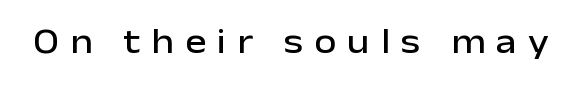
Note the varied advance widths — an 'i' is clearly narrower than an 'm'. A clean baseline with only descenders dipping below it. Display-style spreading of the glyphs; the letterfit is very open. When letters stand straight like this, we call the style roman or upright. The typeface chosen for these lines omits serifs.
